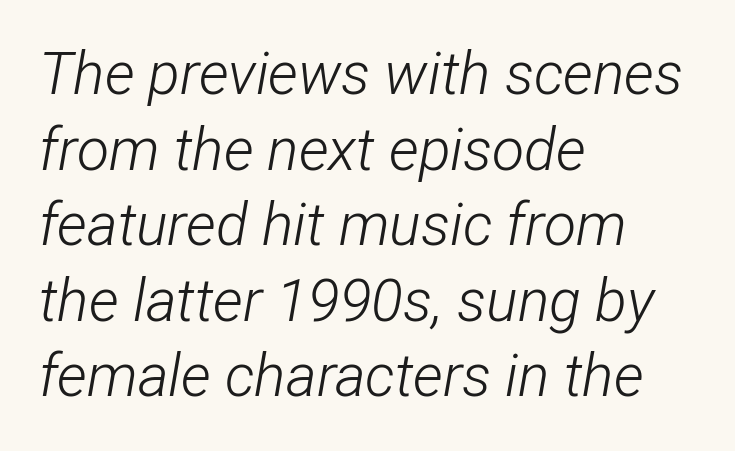
{"italic": "yes", "lean": "right", "slant_degrees": 12, "bold": "no", "weight": "light", "width": "condensed", "stroke_contrast": "low", "x_height": "medium", "monospaced": "no", "underline": "no", "align": "left", "line_spacing": "normal", "line_spacing_ratio": 1.28, "letter_spacing": "normal", "letter_spacing_em": 0.0, "glyph_px": 59}
